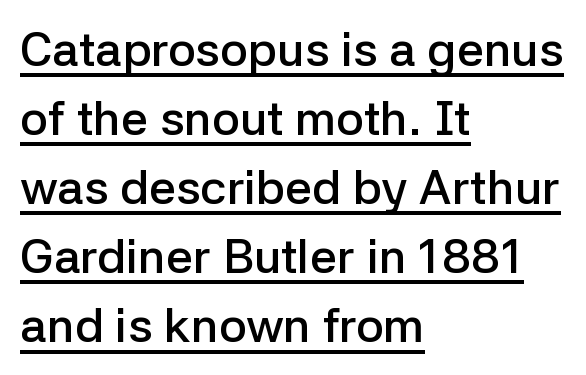
{"serif": "no", "italic": "no", "bold": "semi", "weight": "semibold", "width": "normal", "stroke_contrast": "low", "x_height": "medium", "monospaced": "no", "underline": "yes", "align": "left", "line_spacing": "normal", "line_spacing_ratio": 1.44, "letter_spacing": "normal", "letter_spacing_em": 0.0, "glyph_px": 48}
